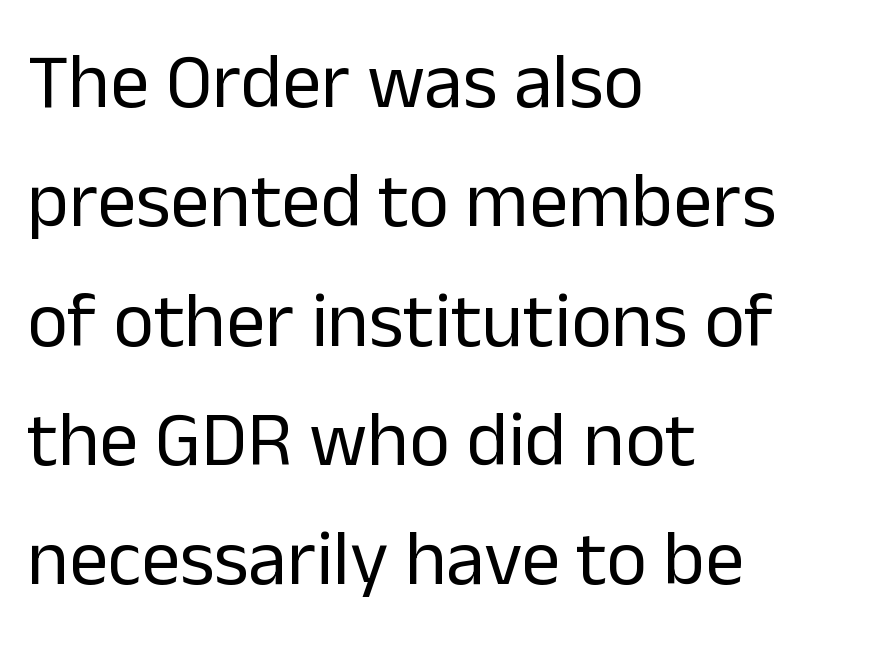
The image shows 78 px regular-weight sans-serif type, upright; set left-aligned, normal line spacing (1.53x), normal letter spacing, not underlined; low stroke contrast and a medium x-height.
